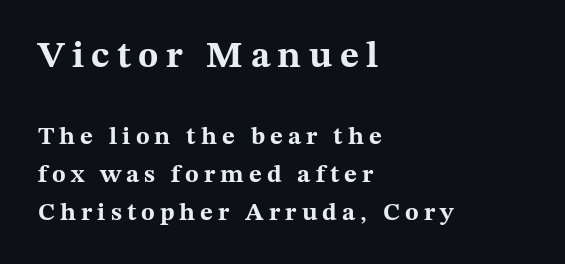
Characters follow at a spacing far wider than the type designer built in. Size hierarchy here favors the leading block over the trailing one. Underlining? Definitely not there. Plenty of ink on the page — the face is bold. Evenly set lines give the paragraph a standard silhouette. The text was rendered using a seriffed face with decorative stroke endings.
